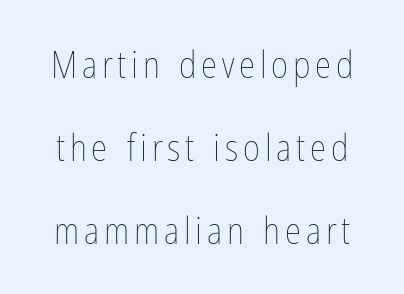
Letters rest on an invisible, unmarked baseline. Character widths vary here, with narrow letters taking less room than wide ones. Nothing heavy about these letters — not bold at all. Unlike italic type, these characters show no tilt at all.
